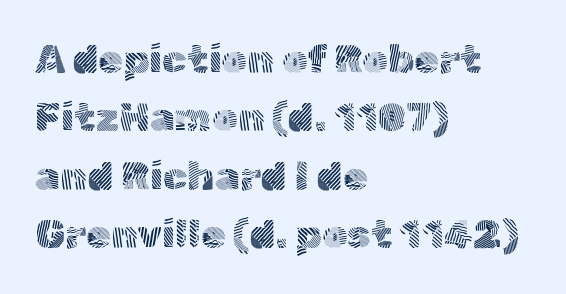
The image shows 40 px light sans-serif type, upright; set left-aligned, normal line spacing (1.46x), normal letter spacing, not underlined; a medium x-height.
